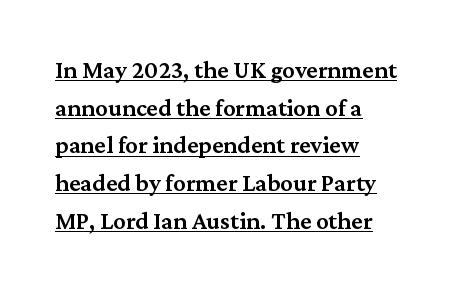
The image shows 25 px text type, upright; set left-aligned, normal line spacing (1.51x), normal letter spacing, underlined.
